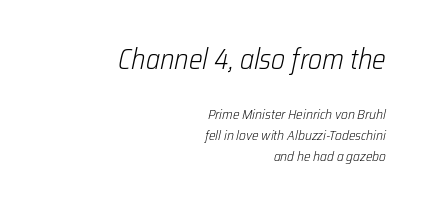
The image shows 29 px light, condensed type, italic (leaning right); set right-aligned, normal line spacing (1.51x), normal letter spacing, not underlined; the first (top) block is 2.07x larger; low stroke contrast and a medium x-height.
